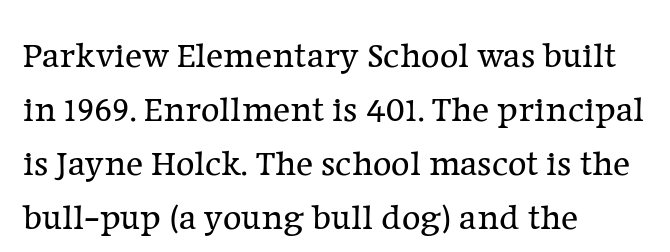
{"serif": "yes", "italic": "no", "bold": "no", "weight": "regular", "width": "normal", "stroke_contrast": "low", "x_height": "medium", "monospaced": "no", "underline": "no", "align": "left", "line_spacing": "normal", "line_spacing_ratio": 1.5, "letter_spacing": "normal", "letter_spacing_em": 0.0, "glyph_px": 36}
